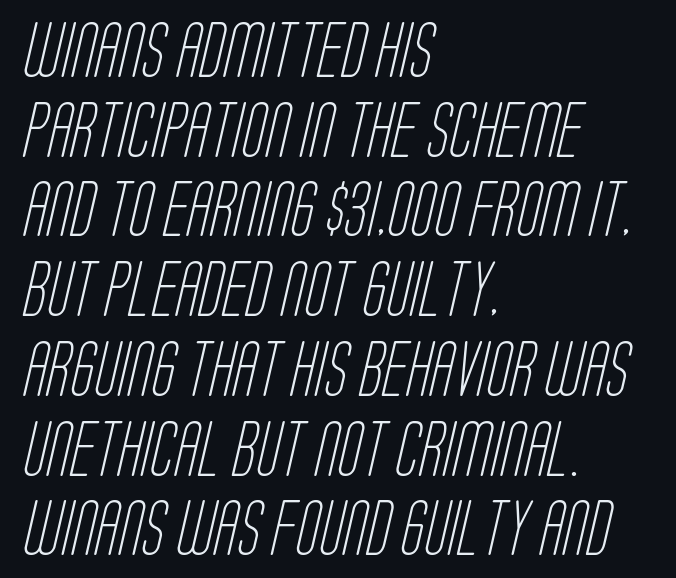
{"serif": "no", "bold": "no", "weight": "light", "width": "condensed", "stroke_contrast": "low", "x_height": "large", "monospaced": "no", "underline": "no", "align": "left", "line_spacing": "normal", "line_spacing_ratio": 1.45, "letter_spacing": "normal", "letter_spacing_em": 0.0, "glyph_px": 55}
